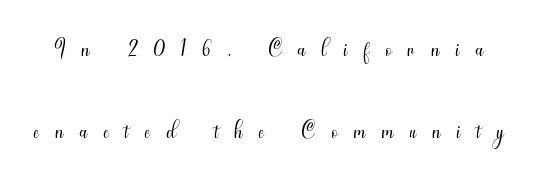
Descender tails drop into unmarked territory. Compared with a typical body face, this is equally light or lighter still. A typesetter would call this proportional, since set widths differ per character. Each new line begins a long way beneath the previous one.
